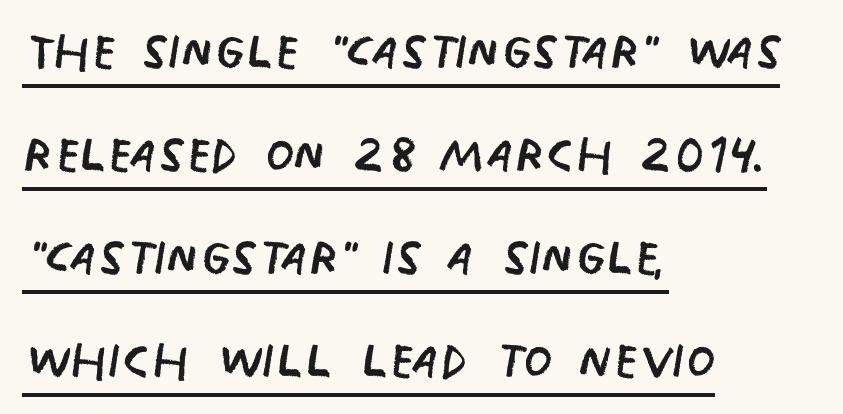
{"serif": "no", "bold": "no", "weight": "regular", "width": "condensed", "stroke_contrast": "low", "x_height": "large", "monospaced": "no", "underline": "yes", "align": "left", "line_spacing": "normal", "line_spacing_ratio": 1.56, "letter_spacing": "normal", "letter_spacing_em": 0.0, "glyph_px": 66}
